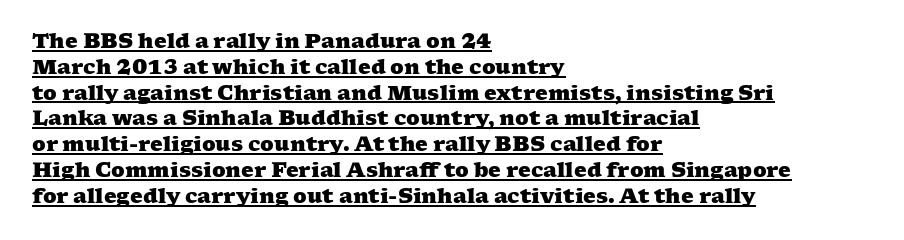
Q: Is the text bold? A: Yes.
Q: Is the text underlined? A: Yes.
Q: How is the paragraph aligned? A: Left-aligned.
Q: Is the spacing between letters normal or unusually wide? A: Normal.
Q: Is the spacing between lines tight, normal or loose? A: Normal.
